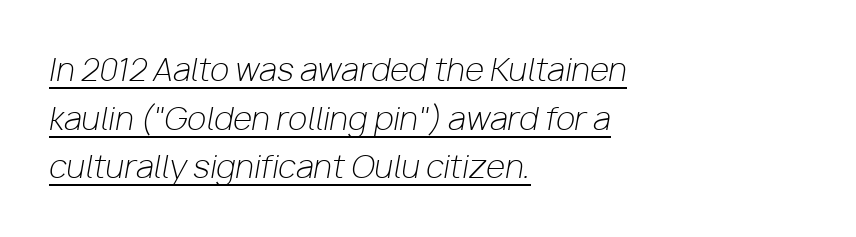
The image shows 31 px light type, italic (leaning right); set left-aligned, normal line spacing (1.57x), normal letter spacing, underlined; low stroke contrast and a medium x-height.
